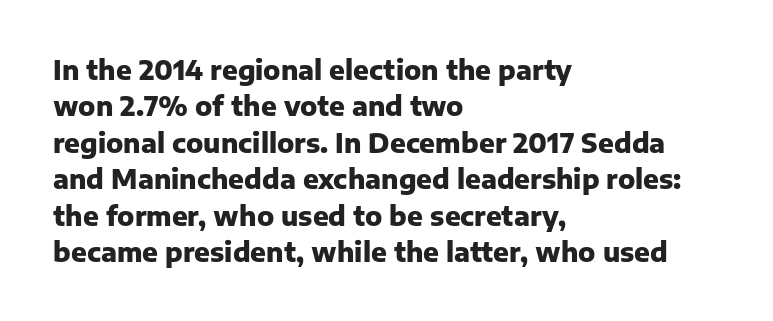
Characters remain perfectly vertical along every line. The passage is arranged the way most books set body copy — flush left. These lines sit exactly where default settings would place them. Nobody touched the tracking dial on this one. Descender tails drop into unmarked territory. Is the type bold? Yes — the strokes are clearly thick and heavy.
